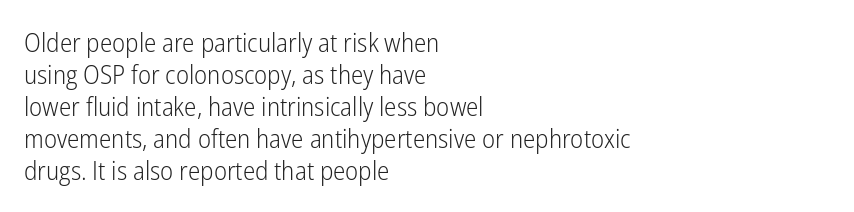
The passage shown is not underscored anywhere. Words appear dense and cohesive because spacing is normal. Alignment: flush left. Unlike italic type, these characters show no tilt at all.
